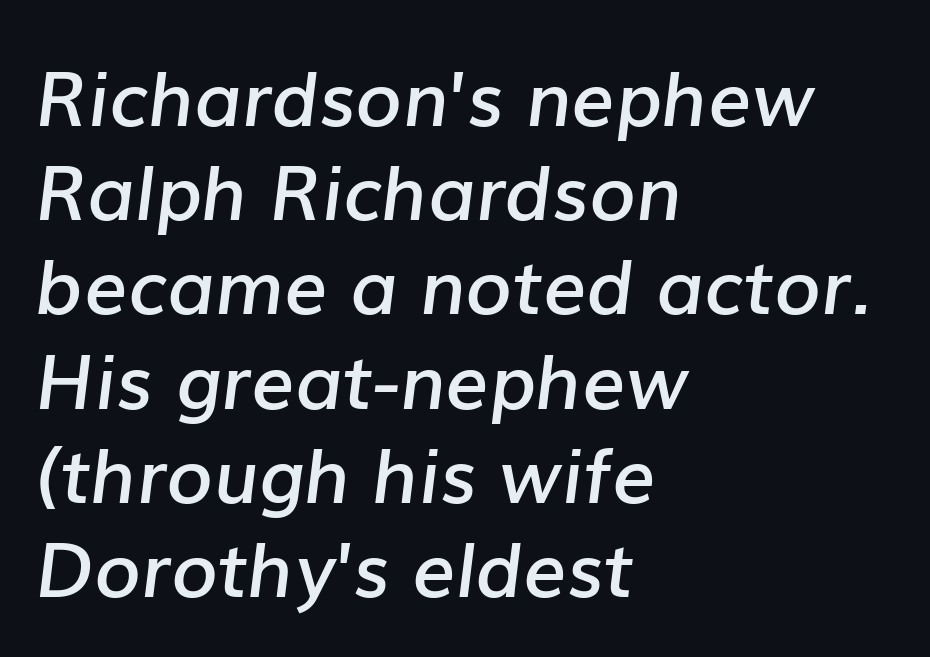
The image shows 76 px semibold type, italic (leaning right); set left-aligned, line spacing 1.24x, normal letter spacing, not underlined; low stroke contrast and a medium x-height.
